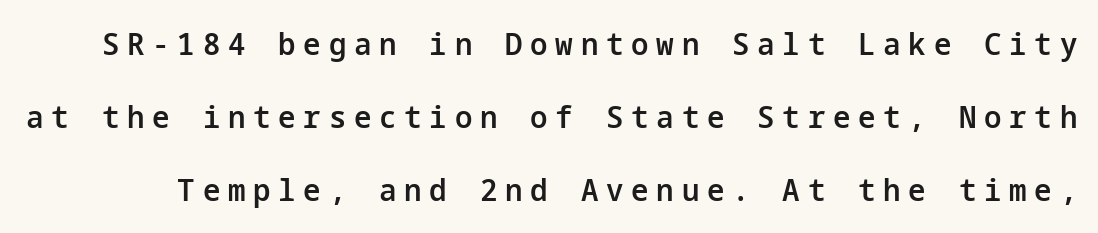
Q: Is the text bold? A: Semi-bold.
Q: Is the text italic (slanted)? A: No, it is upright.
Q: Is the typeface a serif or a sans-serif typeface? A: Sans-serif.
Q: Is the text underlined? A: No.
Q: Is the spacing between letters normal or unusually wide? A: Unusually wide.
Q: Is the spacing between lines tight, normal or loose? A: Loose.
Q: Width (condensed, normal, or wide)? A: Normal.
Q: Stroke contrast? A: Low.
Q: x-height? A: Medium.
